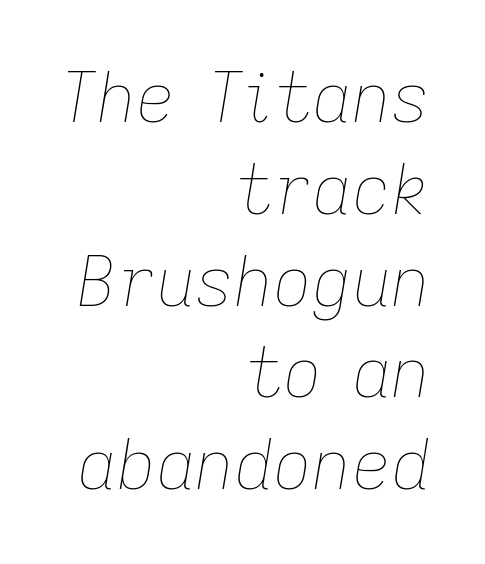
Letters rest on an invisible, unmarked baseline. No letter is thick-stroked: the sample isn't bold. Summary of vertical rhythm: regular, with standard interline spacing. The letters advance in unequal steps, a hallmark of proportional type. The paragraph shown leans on its right margin.
